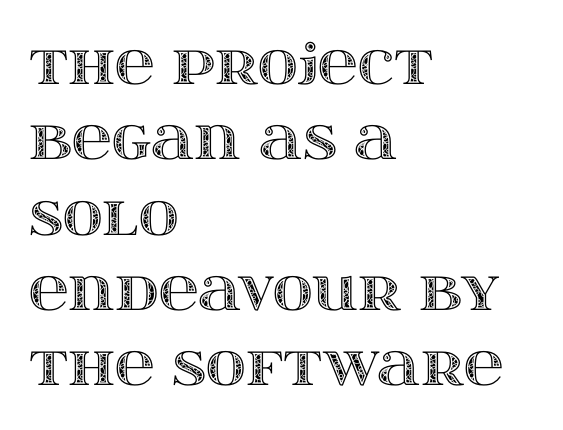
The image shows 55 px wide type, upright; set left-aligned, normal line spacing (1.37x), normal letter spacing, not underlined; a large x-height.
